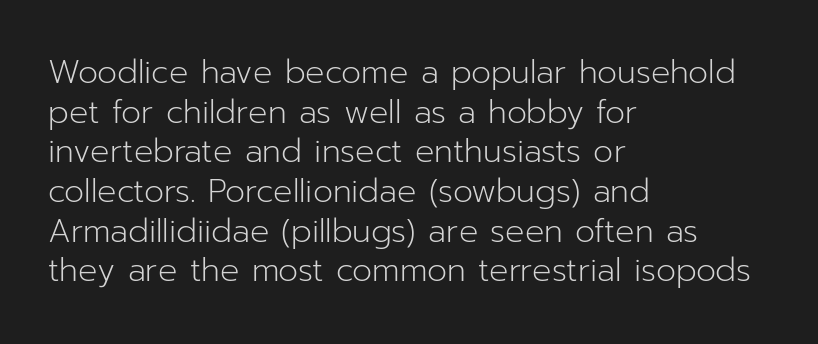
The rendering anchors every line to the left-hand side. Unmarked baselines from the first word to the last. Stroke thickness stays within the range of a standard reading face or lighter. Observe the ordinary spacing: letters are neighbours, not strangers.
